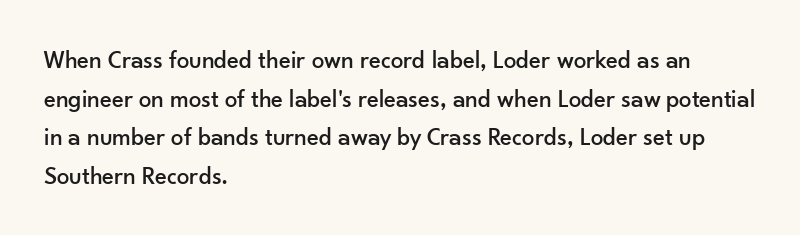
Q: Is the text italic (slanted)? A: No, it is upright.
Q: Is the text underlined? A: No.
Q: How is the paragraph aligned? A: Left-aligned.
Q: Is the spacing between letters normal or unusually wide? A: Normal.
Q: Is the spacing between lines tight, normal or loose? A: Normal.
